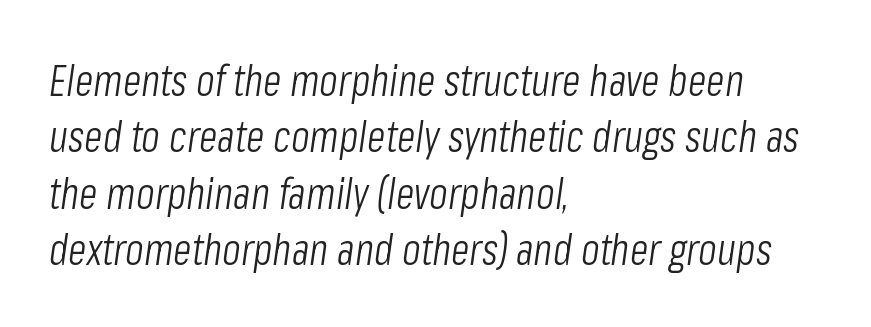
Q: Is the text bold? A: No.
Q: Is the text italic (slanted)? A: Yes, it leans right by about 8 degrees.
Q: Is the text underlined? A: No.
Q: How is the paragraph aligned? A: Left-aligned.
Q: Is the spacing between letters normal or unusually wide? A: Normal.
Q: Is the spacing between lines tight, normal or loose? A: Normal.
Q: Width (condensed, normal, or wide)? A: Condensed.
Q: Stroke contrast? A: Low.
Q: x-height? A: Medium.
Q: Monospaced? A: No.
